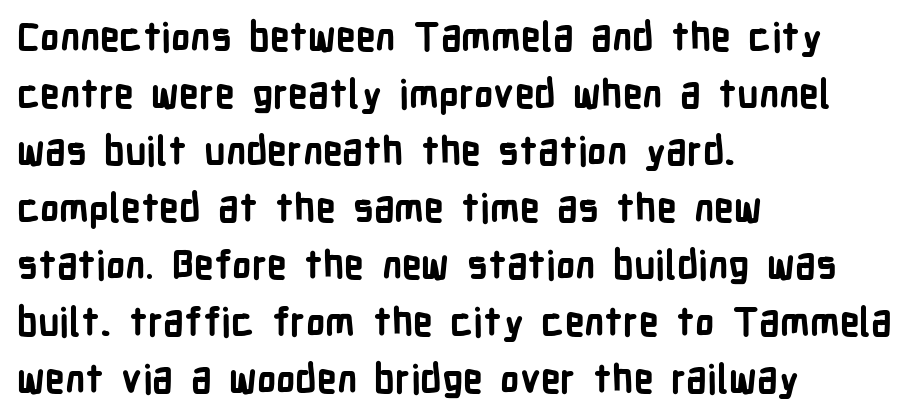
Characters remain perfectly vertical along every line. The words here are not underlined. Regarding serifs, this sample does without them. The line texture is even and compact thanks to regular tracking.
